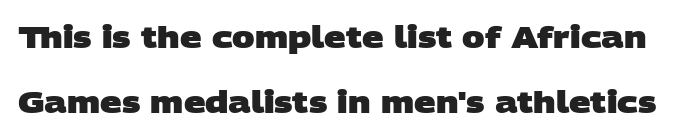
The image shows 30 px heavy, wide sans-serif type; set loose line spacing (2.17x), normal letter spacing, not underlined; low stroke contrast and a large x-height.
